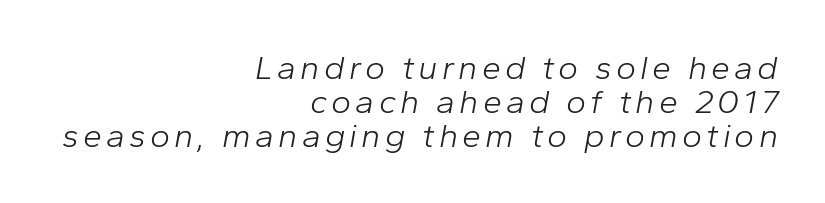
Q: Is the text bold? A: No.
Q: Is the text italic (slanted)? A: Yes, it leans right by about 10 degrees.
Q: Is the text underlined? A: No.
Q: How is the paragraph aligned? A: Right-aligned.
Q: Is the spacing between lines tight, normal or loose? A: Tight.
Q: Width (condensed, normal, or wide)? A: Normal.
Q: Stroke contrast? A: Low.
Q: x-height? A: Medium.
Q: Monospaced? A: No.
